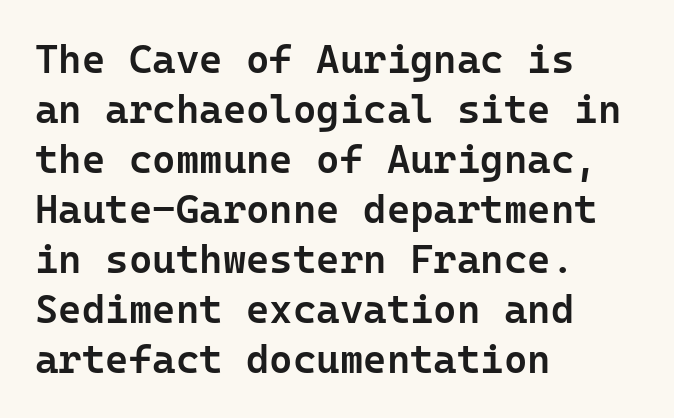
The image shows 40 px semibold sans-serif type, upright; set left-aligned, normal line spacing (1.25x), normal letter spacing, not underlined; low stroke contrast and a medium x-height.
